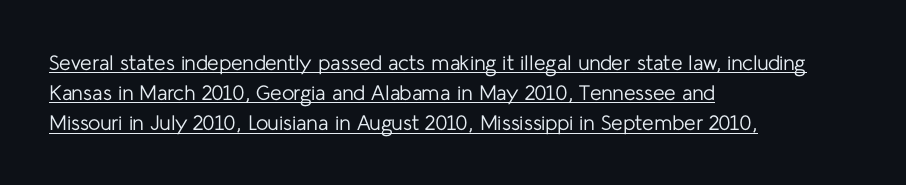
Q: Is the text bold? A: No.
Q: Is the text italic (slanted)? A: No, it is upright.
Q: Is the text underlined? A: Yes.
Q: How is the paragraph aligned? A: Left-aligned.
Q: Is the spacing between letters normal or unusually wide? A: Normal.
Q: Is the spacing between lines tight, normal or loose? A: Normal.
